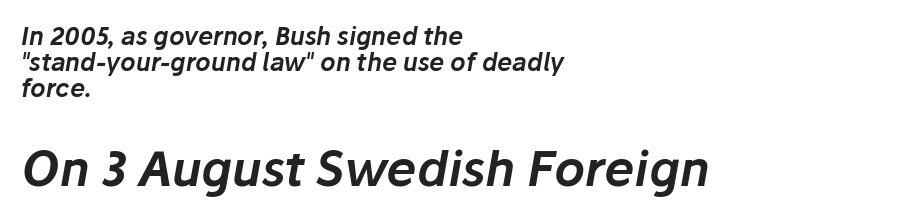
Does extra space separate the letters? No, they use regular spacing. Vertically, the passage feels compressed, each row crowding the next. The second block has been scaled up relative to the first. The words here are not underlined. This sample has the flowing, uneven cadence of proportional lettering. Layout note: lines flush left.
